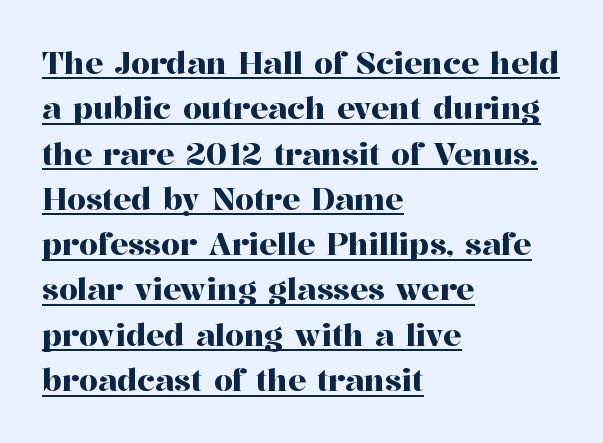
The lettering is marked with a stroke running underneath it. This rendering leaves character spacing at its baseline value. This sample has the flowing, uneven cadence of proportional lettering. Stroke terminals: seriffed. If you drew a ruler down the left edge, every line would touch it. Vertically, the passage feels balanced, rows spaced as you'd expect.
